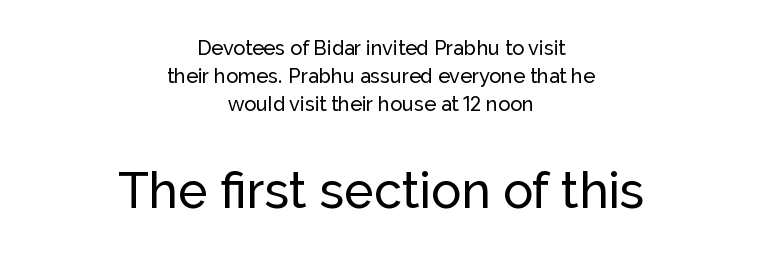
A sans-serif font was chosen for this passage. When letters stand straight like this, we call the style roman or upright. Unmarked baselines from the first word to the last. Teacher's note: observe the equal gaps on both sides — that is centered alignment. A typesetter would call this zero additional tracking. Look at the glyph heights: the lower group is clearly the bigger setting.
